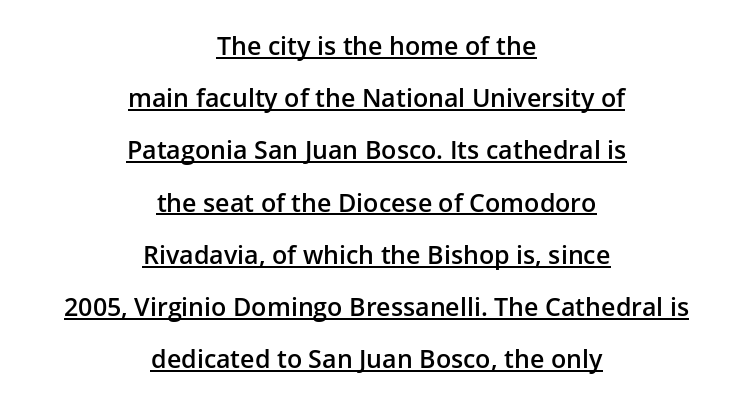
Q: Is the text bold? A: Semi-bold.
Q: Is the text italic (slanted)? A: No, it is upright.
Q: Is the text underlined? A: Yes.
Q: How is the paragraph aligned? A: Centered.
Q: Is the spacing between letters normal or unusually wide? A: Normal.
Q: Is the spacing between lines tight, normal or loose? A: Loose.
